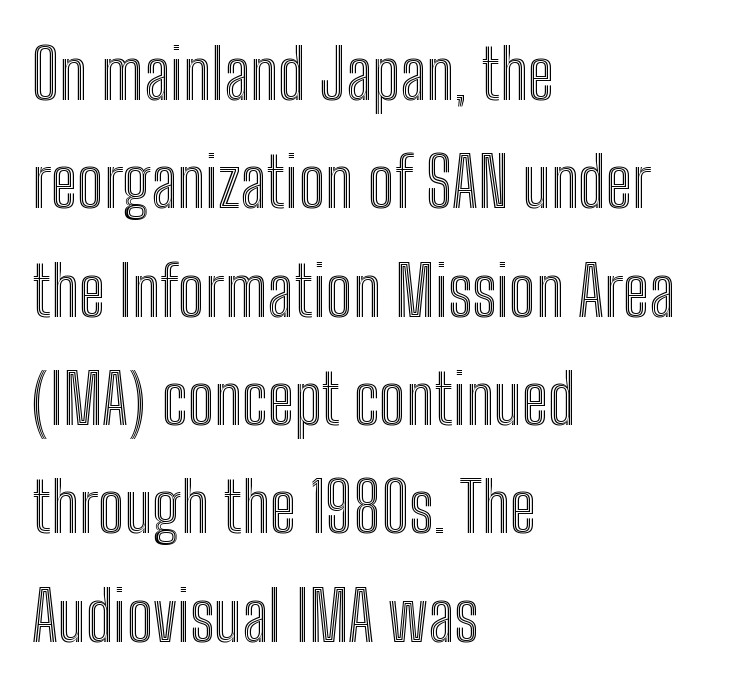
{"italic": "no", "width": "condensed", "x_height": "medium", "monospaced": "no", "underline": "no", "align": "left", "line_spacing": "normal", "line_spacing_ratio": 1.57, "letter_spacing": "normal", "letter_spacing_em": 0.0, "glyph_px": 69}
